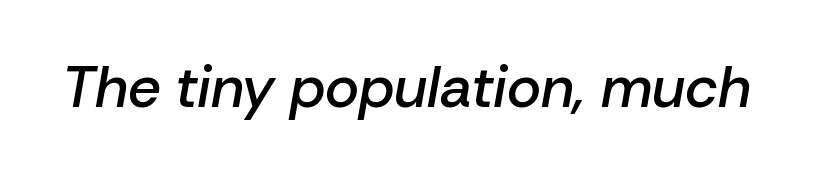
Q: Is the text bold? A: Semi-bold.
Q: Is the text italic (slanted)? A: Yes, it leans right by about 10 degrees.
Q: Is the text underlined? A: No.
Q: Is the spacing between letters normal or unusually wide? A: Normal.
Q: Width (condensed, normal, or wide)? A: Normal.
Q: Stroke contrast? A: Low.
Q: x-height? A: Medium.
Q: Monospaced? A: No.
